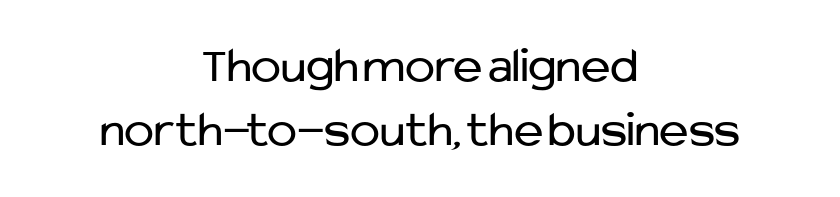
Q: Is the text bold? A: No.
Q: Is the text italic (slanted)? A: No, it is upright.
Q: Is the typeface a serif or a sans-serif typeface? A: Sans-serif.
Q: Is the text underlined? A: No.
Q: How is the paragraph aligned? A: Centered.
Q: Is the spacing between letters normal or unusually wide? A: Normal.
Q: Is the spacing between lines tight, normal or loose? A: Normal.
Q: Width (condensed, normal, or wide)? A: Normal.
Q: Stroke contrast? A: Low.
Q: x-height? A: Medium.
Q: Monospaced? A: No.
